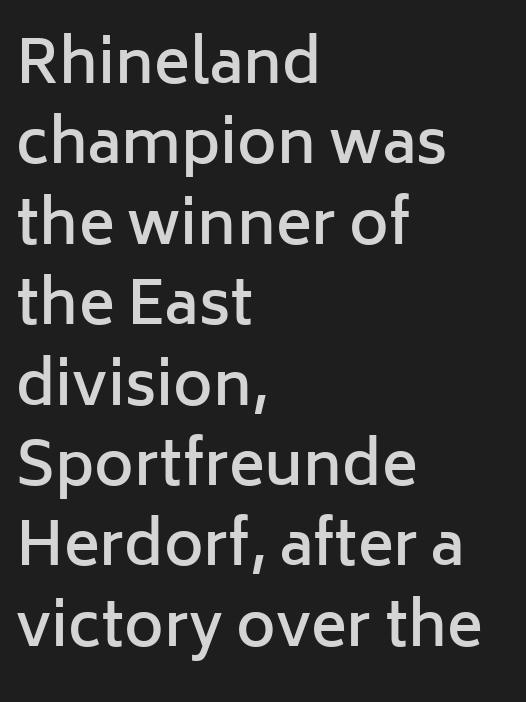
{"serif": "no", "italic": "no", "bold": "semi", "weight": "semibold", "width": "normal", "stroke_contrast": "low", "x_height": "medium", "monospaced": "no", "underline": "no", "align": "left", "line_spacing": "normal", "line_spacing_ratio": 1.34, "letter_spacing": "normal", "letter_spacing_em": 0.0, "glyph_px": 60}
